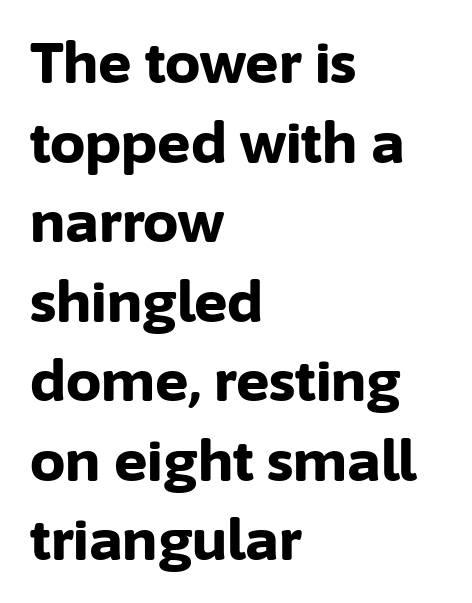
The image shows 56 px bold sans-serif type, upright; set left-aligned, normal line spacing (1.42x), normal letter spacing, not underlined; low stroke contrast and a medium x-height.
